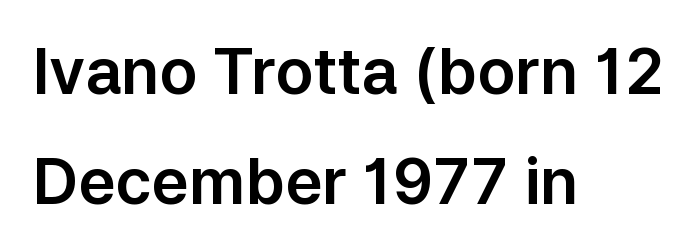
Q: Is the text italic (slanted)? A: No, it is upright.
Q: Is the typeface a serif or a sans-serif typeface? A: Sans-serif.
Q: Is the text underlined? A: No.
Q: How is the paragraph aligned? A: Left-aligned.
Q: Is the spacing between letters normal or unusually wide? A: Normal.
Q: Width (condensed, normal, or wide)? A: Normal.
Q: Stroke contrast? A: Low.
Q: x-height? A: Medium.
Q: Monospaced? A: No.
